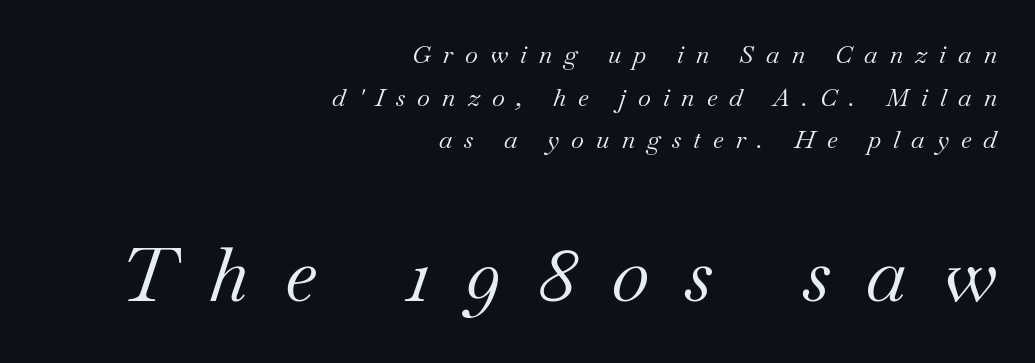
The image shows 75 px regular-weight serif type, italic (leaning right); set right-aligned, line spacing 1.71x, unusually wide letter spacing (+0.48 em), not underlined; the second (bottom) block is 3.0x larger; medium stroke contrast and a small x-height.
